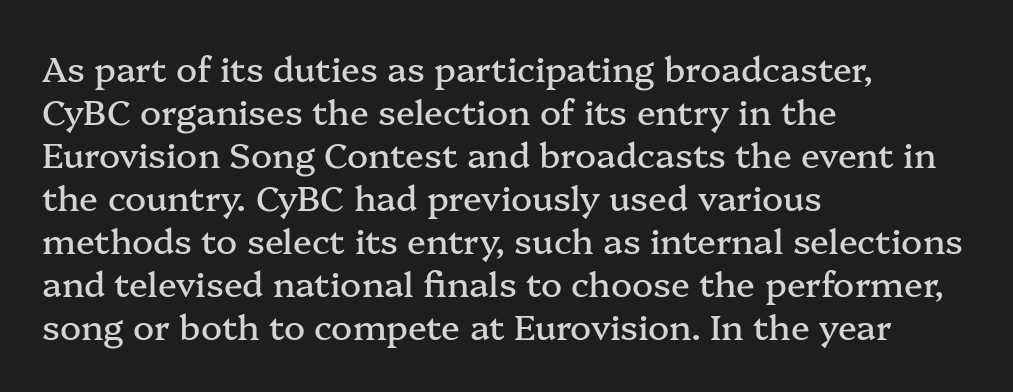
The image shows 35 px serif type, upright; set left-aligned, line spacing 1.23x, normal letter spacing, not underlined; medium stroke contrast and a medium x-height.
